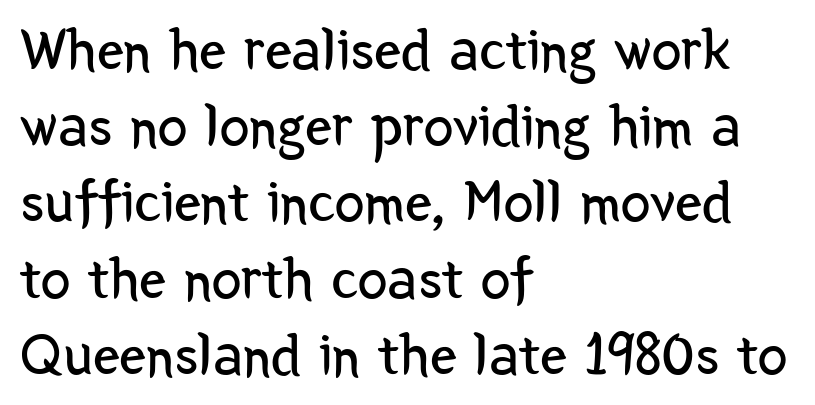
The image shows 60 px regular-weight, condensed sans-serif type, upright; set left-aligned, normal line spacing (1.27x), normal letter spacing, not underlined; low stroke contrast and a medium x-height.
